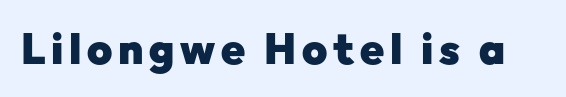
{"serif": "no", "italic": "no", "bold": "yes", "weight": "heavy", "width": "normal", "stroke_contrast": "low", "x_height": "medium", "monospaced": "no", "underline": "no", "glyph_px": 43}
